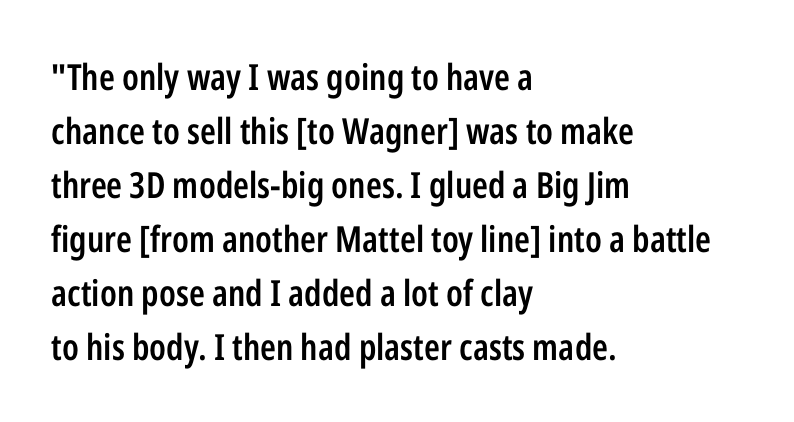
Strokes here are thickened, but only to semibold level. Posture: upright roman. The strip under each line holds only bare page. Are there feet on the stems? There aren't — it's a sans.
